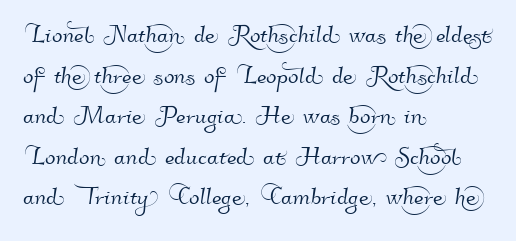
The image shows 31 px sans-serif type; set left-aligned, normal line spacing (1.31x), normal letter spacing, not underlined; high stroke contrast and a small x-height.
